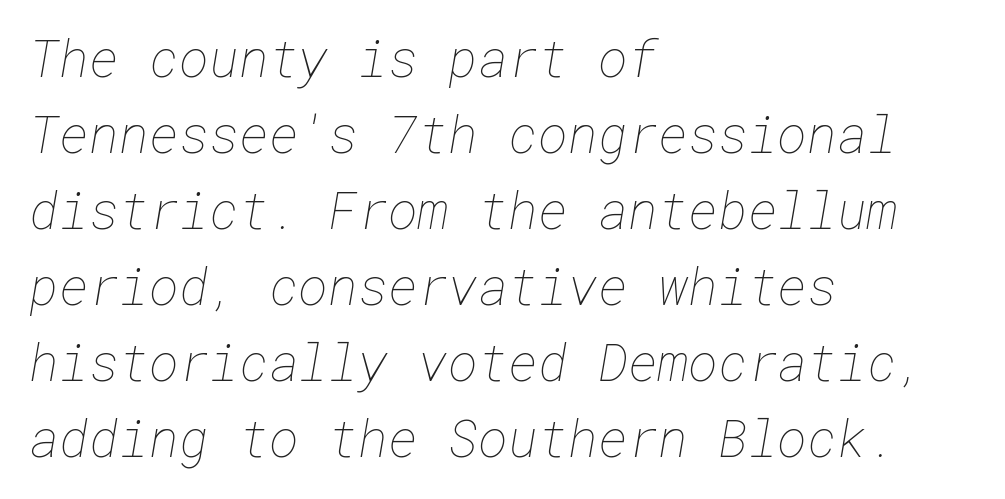
Compared with a centered layout, this one pins lines to the left instead. The designer left line spacing at the default. The space beneath each line is pristine and unruled. The cut favours lightness, reaching ordinary text weight at its darkest. How are the letters spaced? Ordinarily, with no added tracking.
